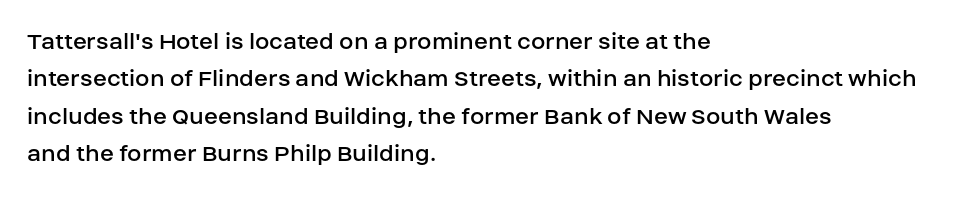
Is the letter spacing exaggerated? No — it looks like the ordinary default. This block has exactly the height ordinary leading produces. This is the regular roman posture of the typeface. Weight: not bold — regular or lighter.
